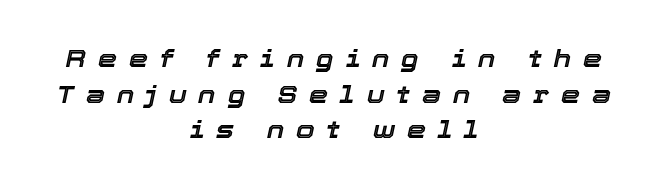
{"italic": "yes", "lean": "right", "slant_degrees": 12, "underline": "no", "align": "center", "line_spacing": "normal", "line_spacing_ratio": 1.48, "letter_spacing": "wide", "letter_spacing_em": 0.5, "glyph_px": 24}
